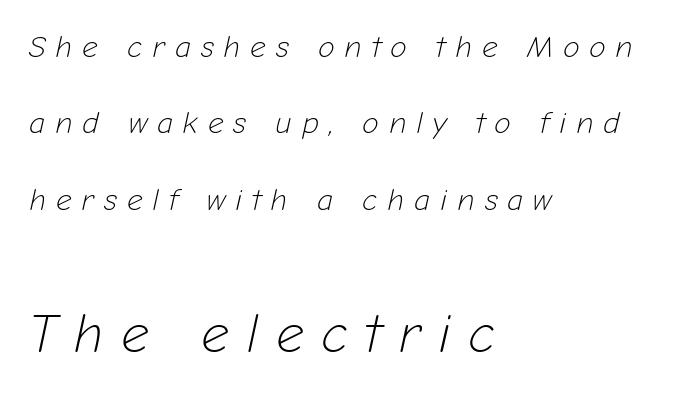
The image shows 55 px light type, italic (leaning right); set left-aligned, loose line spacing (2.46x), unusually wide letter spacing (+0.31 em), not underlined; the second (bottom) block is 1.77x larger; low stroke contrast and a medium x-height.
